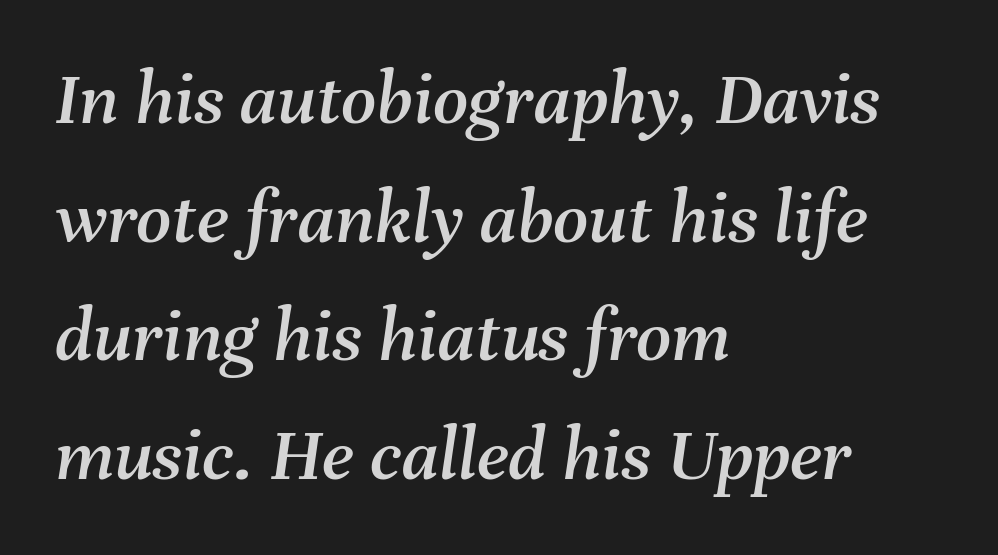
Caption: standard tracking, unaltered. Short and long lines alike share a common starting point at left. These lines are rendered in a variable-pitch font. Rendered with sloped, italic letterforms. The string is rendered with underlining switched off. Vertically, the passage feels balanced, rows spaced as you'd expect.
